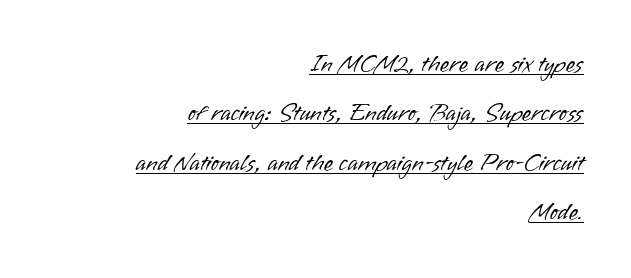
The image shows 24 px text type; set right-aligned, loose line spacing (2.06x), normal letter spacing, underlined.
